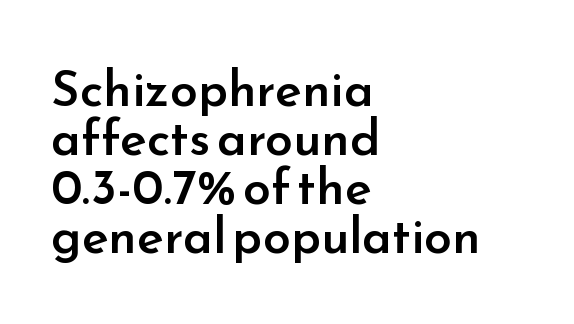
{"serif": "no", "italic": "no", "bold": "semi", "weight": "semibold", "width": "normal", "stroke_contrast": "low", "x_height": "small", "monospaced": "no", "underline": "no", "align": "left", "line_spacing": "tight", "line_spacing_ratio": 0.98, "letter_spacing": "normal", "letter_spacing_em": 0.0, "glyph_px": 50}
